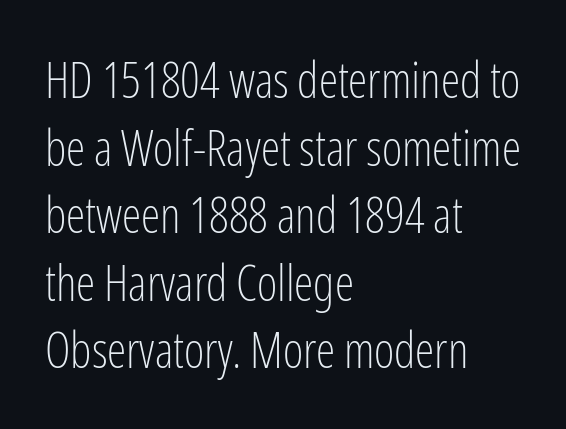
{"serif": "no", "italic": "no", "bold": "no", "weight": "light", "width": "condensed", "stroke_contrast": "low", "x_height": "medium", "monospaced": "no", "underline": "no", "align": "left", "line_spacing": "normal", "line_spacing_ratio": 1.38, "letter_spacing": "normal", "letter_spacing_em": 0.0, "glyph_px": 49}
